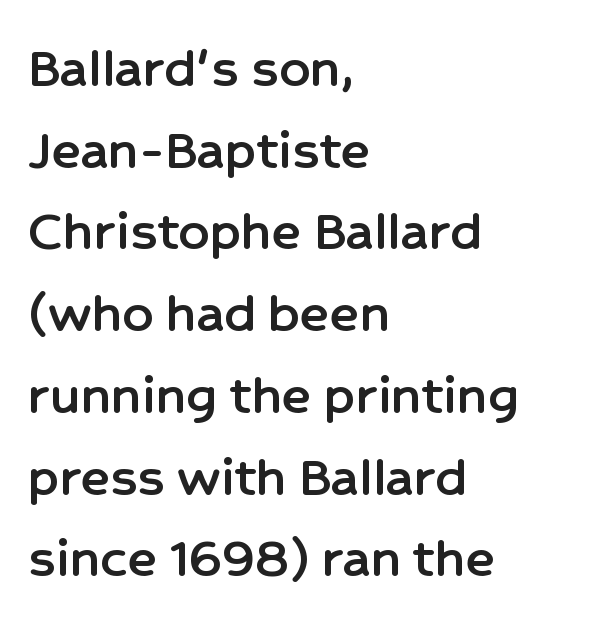
{"serif": "no", "italic": "no", "width": "normal", "stroke_contrast": "low", "x_height": "medium", "monospaced": "no", "underline": "no", "align": "left", "line_spacing": "normal", "line_spacing_ratio": 1.34, "letter_spacing": "normal", "letter_spacing_em": 0.0, "glyph_px": 61}
